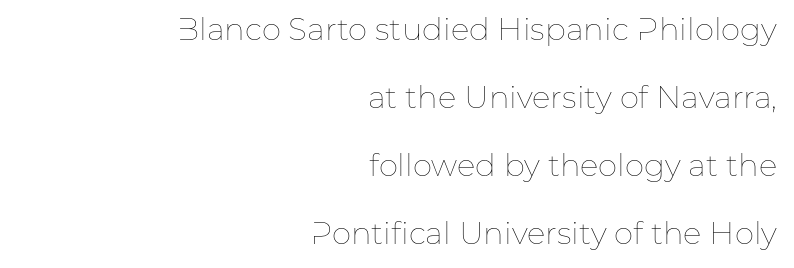
{"italic": "no", "bold": "no", "weight": "thin", "width": "normal", "stroke_contrast": "low", "x_height": "medium", "monospaced": "no", "underline": "no", "align": "right", "line_spacing": "loose", "line_spacing_ratio": 2.19, "letter_spacing": "normal", "letter_spacing_em": 0.0, "glyph_px": 31}
